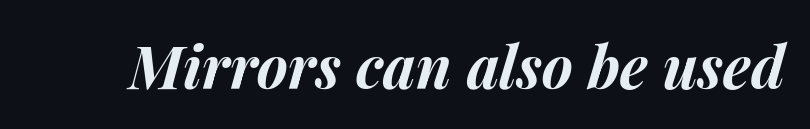
The image shows 59 px bold type, italic (leaning right); set normal letter spacing, not underlined; medium stroke contrast and a medium x-height.
